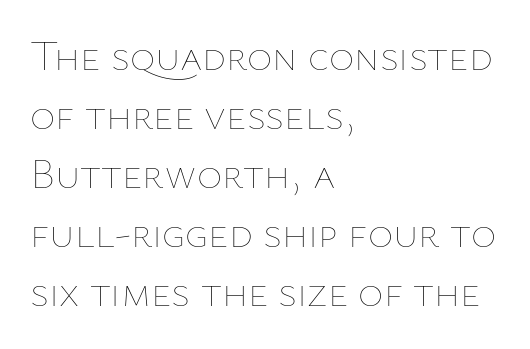
{"italic": "no", "bold": "no", "weight": "thin", "width": "normal", "stroke_contrast": "low", "x_height": "medium", "monospaced": "no", "underline": "no", "align": "left", "line_spacing": "normal", "line_spacing_ratio": 1.37, "letter_spacing": "normal", "letter_spacing_em": 0.0, "glyph_px": 43}
